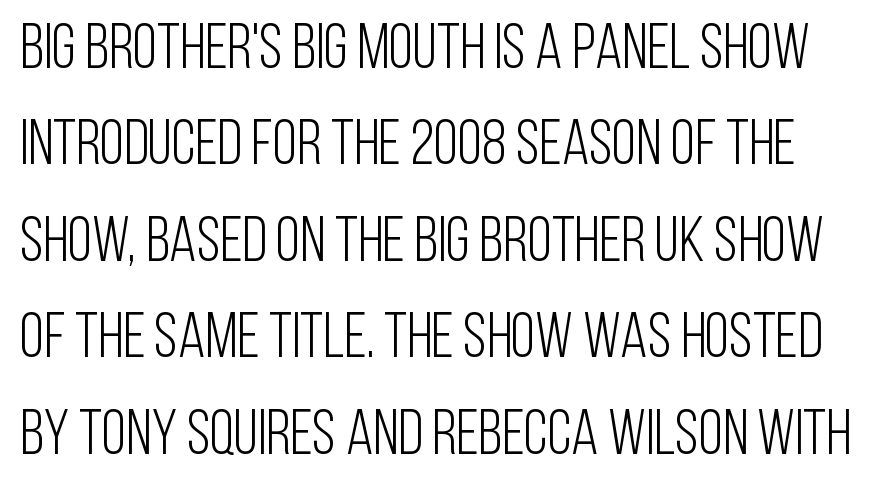
The strip under each line holds only bare page. The line-height multiplier appears to be the usual default. The text was rendered using a sans face with plain stroke endings. Upright lettering throughout. Glyph-to-glyph distance matches everyday printed text. These lines are rendered in a variable-pitch font.
